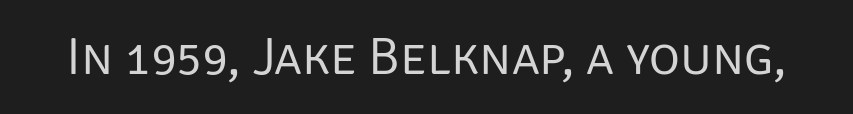
{"serif": "no", "italic": "no", "bold": "no", "weight": "regular", "width": "normal", "stroke_contrast": "low", "x_height": "large", "monospaced": "no", "underline": "no", "letter_spacing": "normal", "letter_spacing_em": 0.0, "glyph_px": 53}
